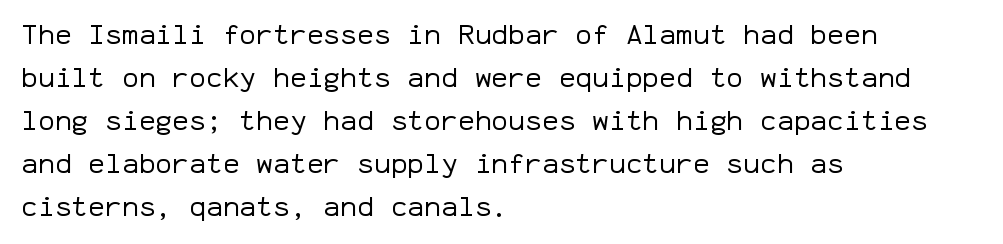
Q: Is the text bold? A: No.
Q: Is the text italic (slanted)? A: No, it is upright.
Q: Is the typeface a serif or a sans-serif typeface? A: Sans-serif.
Q: Is the text underlined? A: No.
Q: How is the paragraph aligned? A: Left-aligned.
Q: Is the spacing between letters normal or unusually wide? A: Normal.
Q: Is the spacing between lines tight, normal or loose? A: Normal.
Q: Width (condensed, normal, or wide)? A: Normal.
Q: Stroke contrast? A: Low.
Q: x-height? A: Medium.
Q: Monospaced? A: Yes.
